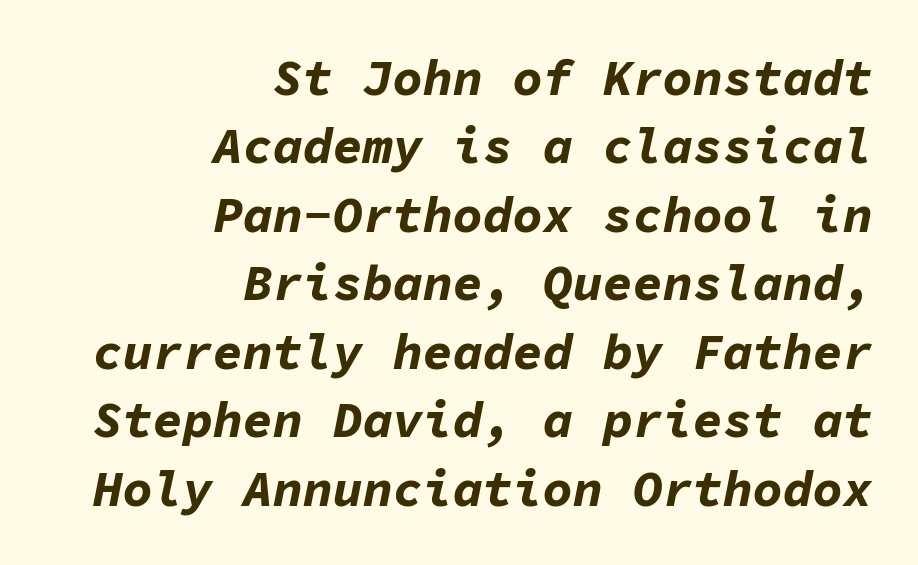
Clear beneath every line of the passage. The passage shown is emphatically bold. This rendering uses right alignment, leaving the left contour irregular. Horizontal bands of white between lines are of average thickness. Do the characters align in a grid? Yes, the font is monospaced.
